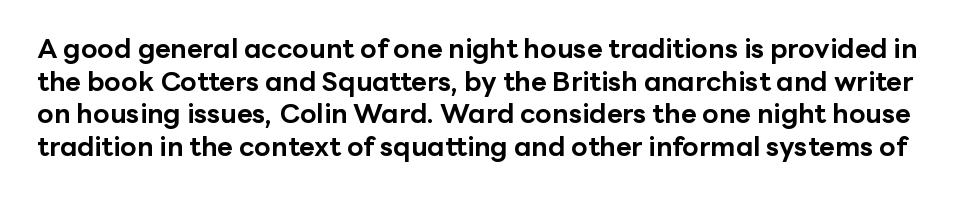
{"italic": "no", "bold": "yes", "underline": "no", "line_spacing_ratio": 1.21, "letter_spacing": "normal", "letter_spacing_em": 0.0, "glyph_px": 27}
